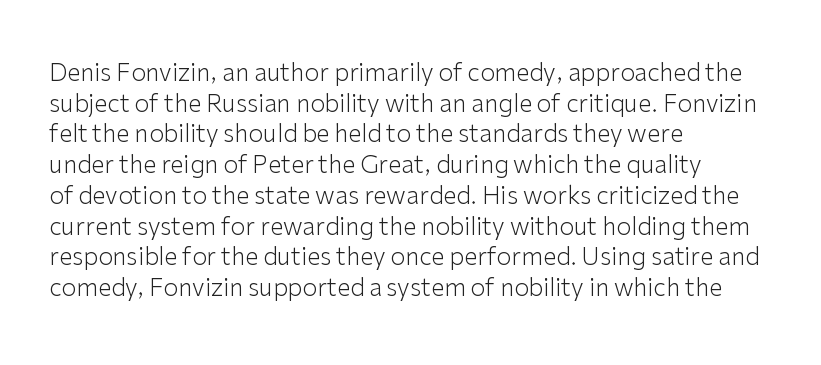
Is the type heavy? It reads as light-to-regular instead. Leftover space on each line is placed entirely after the last word. Characters follow at the spacing the type designer built in. The passage shown stacks its lines at a standard gap.
